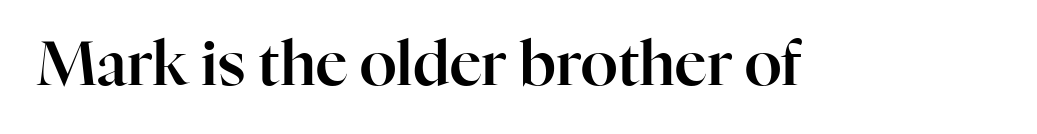
{"serif": "yes", "italic": "no", "width": "normal", "stroke_contrast": "high", "x_height": "medium", "monospaced": "no", "underline": "no", "letter_spacing": "normal", "letter_spacing_em": 0.0, "glyph_px": 61}
